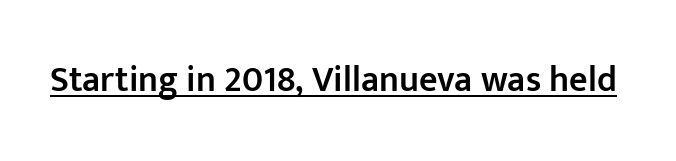
Q: Is the text bold? A: Semi-bold.
Q: Is the text italic (slanted)? A: No, it is upright.
Q: Is the typeface a serif or a sans-serif typeface? A: Sans-serif.
Q: Is the text underlined? A: Yes.
Q: Is the spacing between letters normal or unusually wide? A: Normal.
Q: Width (condensed, normal, or wide)? A: Normal.
Q: Stroke contrast? A: Low.
Q: x-height? A: Medium.
Q: Monospaced? A: No.
